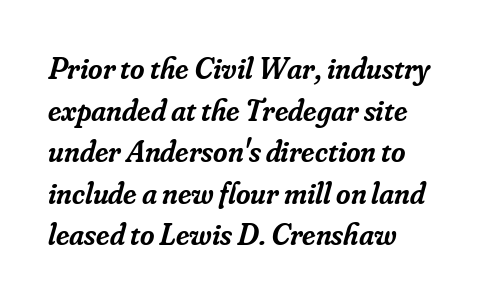
{"serif": "yes", "italic": "yes", "lean": "right", "slant_degrees": 16, "bold": "semi", "weight": "semibold", "width": "normal", "stroke_contrast": "low", "x_height": "small", "monospaced": "no", "underline": "no", "line_spacing": "normal", "line_spacing_ratio": 1.34, "letter_spacing": "normal", "letter_spacing_em": 0.0, "glyph_px": 31}
